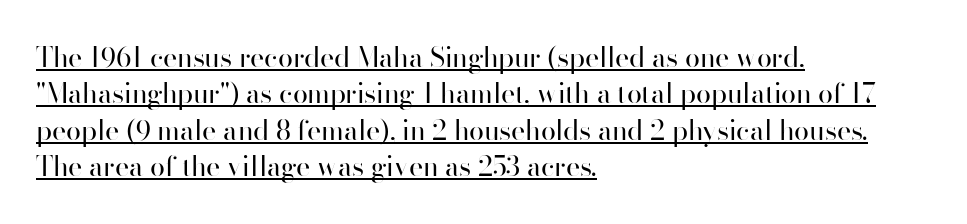
The image shows 27 px text type, upright; set left-aligned, normal line spacing (1.35x), normal letter spacing, underlined.
